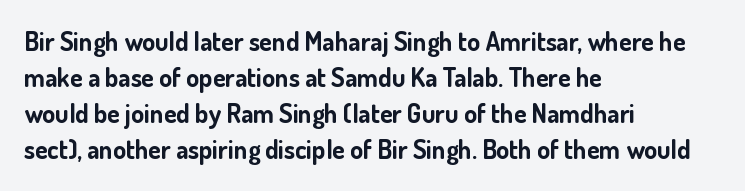
Clear beneath every line of the passage. The typography opts for an upright posture over an oblique one. Evenly set lines give the paragraph a standard silhouette. Standard letterfit; no display-style spreading of the glyphs. The compositor pushed each line to the left boundary.
